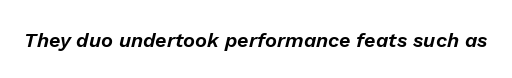
{"italic": "yes", "lean": "right", "slant_degrees": 13, "underline": "no", "letter_spacing": "normal", "letter_spacing_em": 0.0, "glyph_px": 20}
